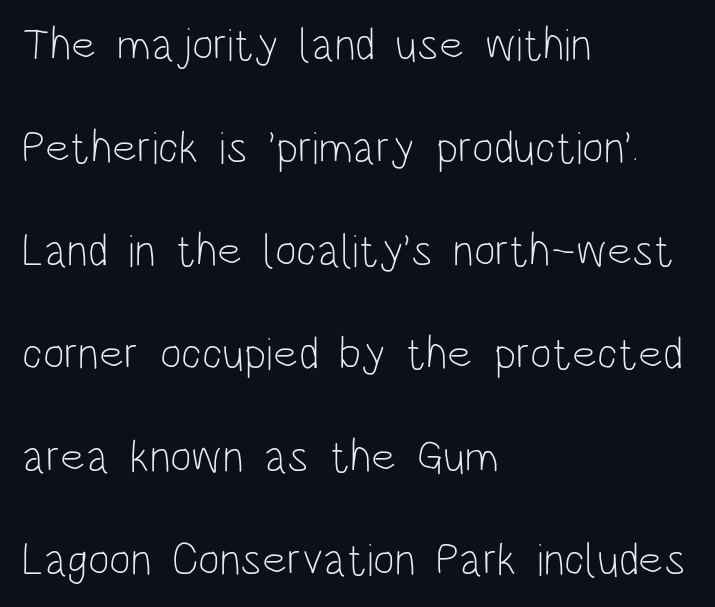
Q: Is the text bold? A: No.
Q: Is the text italic (slanted)? A: No, it is upright.
Q: Is the typeface a serif or a sans-serif typeface? A: Sans-serif.
Q: Is the text underlined? A: No.
Q: How is the paragraph aligned? A: Left-aligned.
Q: Is the spacing between letters normal or unusually wide? A: Normal.
Q: Is the spacing between lines tight, normal or loose? A: Loose.
Q: Width (condensed, normal, or wide)? A: Condensed.
Q: Stroke contrast? A: Low.
Q: x-height? A: Large.
Q: Monospaced? A: No.
